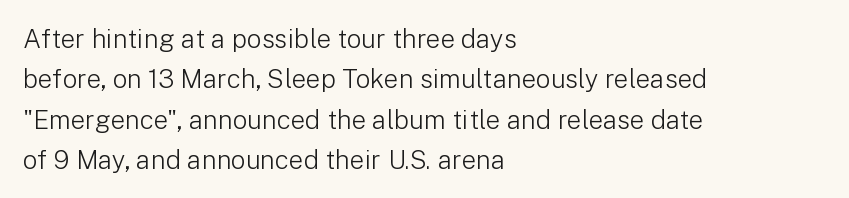
Q: Is the text bold? A: No.
Q: Is the text italic (slanted)? A: No, it is upright.
Q: Is the text underlined? A: No.
Q: How is the paragraph aligned? A: Left-aligned.
Q: Is the spacing between letters normal or unusually wide? A: Normal.
Q: Is the spacing between lines tight, normal or loose? A: Normal.
